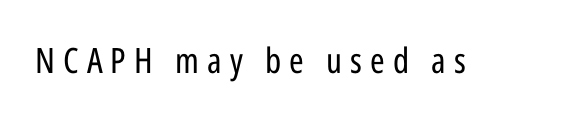
Q: Is the text bold? A: No.
Q: Is the text italic (slanted)? A: No, it is upright.
Q: Is the typeface a serif or a sans-serif typeface? A: Sans-serif.
Q: Is the text underlined? A: No.
Q: Is the spacing between letters normal or unusually wide? A: Unusually wide.
Q: Width (condensed, normal, or wide)? A: Condensed.
Q: Stroke contrast? A: Low.
Q: x-height? A: Medium.
Q: Monospaced? A: No.
